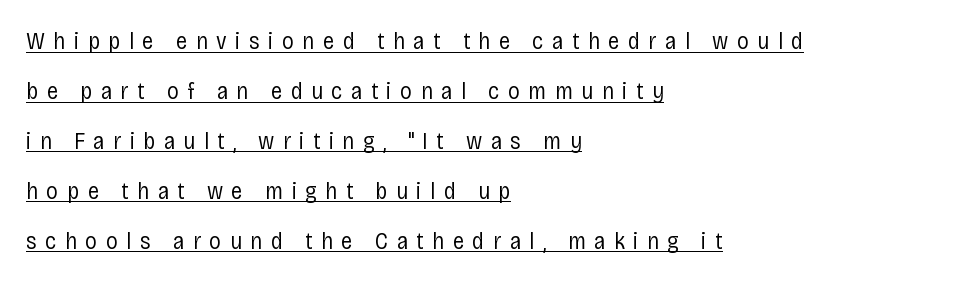
The image shows 24 px text type, upright; set left-aligned, loose line spacing (2.08x), unusually wide letter spacing (+0.35 em), underlined.
